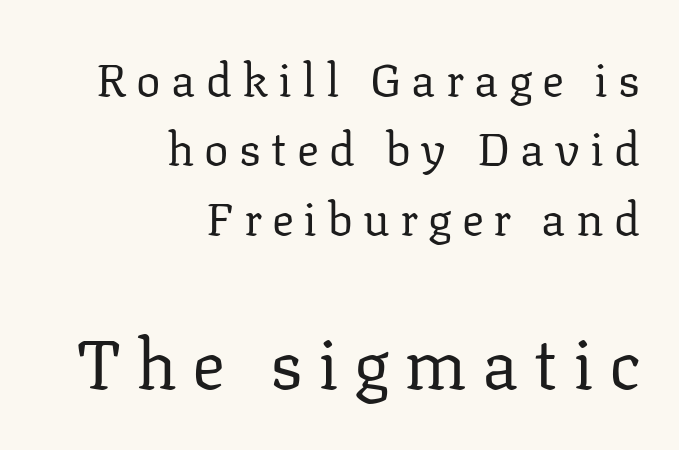
These lines stack with their right ends in a neat column. Any mark beneath the type? The region is blank. There is plenty of visible air inserted between adjacent glyphs. These lines are rendered in a variable-pitch font. Stroke terminals: seriffed. A typesetter would mark this as roman, not italic.
